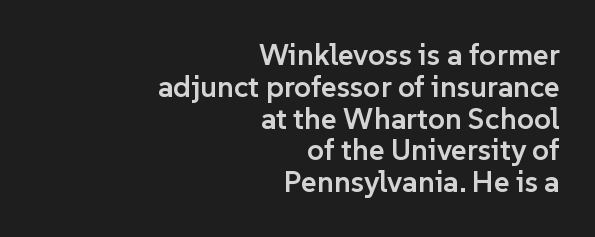
{"serif": "no", "italic": "no", "bold": "semi", "weight": "semibold", "width": "normal", "stroke_contrast": "low", "x_height": "medium", "monospaced": "no", "underline": "no", "align": "right", "line_spacing": "tight", "line_spacing_ratio": 1.06, "letter_spacing": "normal", "letter_spacing_em": 0.0, "glyph_px": 30}
